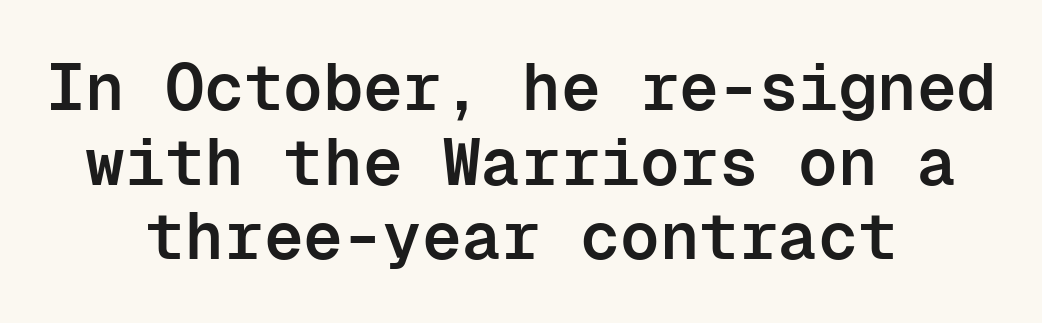
Q: Is the text bold? A: Semi-bold.
Q: Is the text italic (slanted)? A: No, it is upright.
Q: Is the typeface a serif or a sans-serif typeface? A: Sans-serif.
Q: Is the text underlined? A: No.
Q: How is the paragraph aligned? A: Centered.
Q: Is the spacing between letters normal or unusually wide? A: Normal.
Q: Is the spacing between lines tight, normal or loose? A: Tight.
Q: Width (condensed, normal, or wide)? A: Normal.
Q: Stroke contrast? A: Low.
Q: x-height? A: Medium.
Q: Monospaced? A: Yes.
